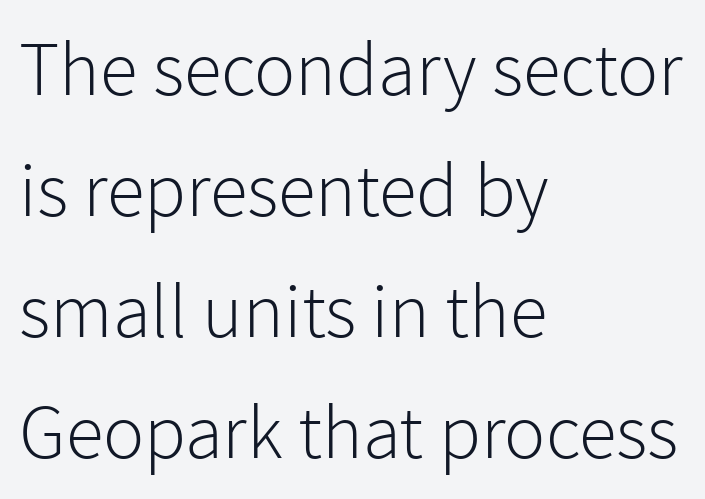
Q: Is the text bold? A: No.
Q: Is the text italic (slanted)? A: No, it is upright.
Q: Is the typeface a serif or a sans-serif typeface? A: Sans-serif.
Q: Is the text underlined? A: No.
Q: How is the paragraph aligned? A: Left-aligned.
Q: Is the spacing between letters normal or unusually wide? A: Normal.
Q: Is the spacing between lines tight, normal or loose? A: Normal.
Q: Width (condensed, normal, or wide)? A: Normal.
Q: x-height? A: Medium.
Q: Monospaced? A: No.
